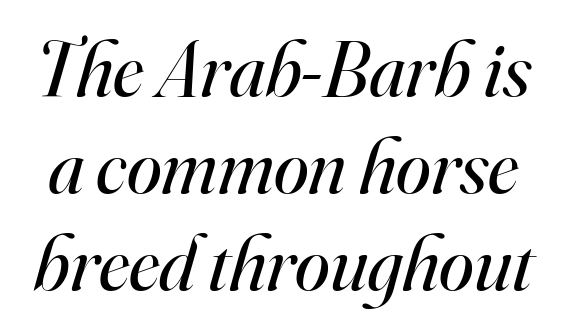
{"serif": "yes", "italic": "yes", "lean": "right", "slant_degrees": 16, "bold": "no", "weight": "regular", "width": "normal", "stroke_contrast": "high", "x_height": "small", "monospaced": "no", "underline": "no", "line_spacing_ratio": 1.23, "letter_spacing": "normal", "letter_spacing_em": 0.0, "glyph_px": 79}
